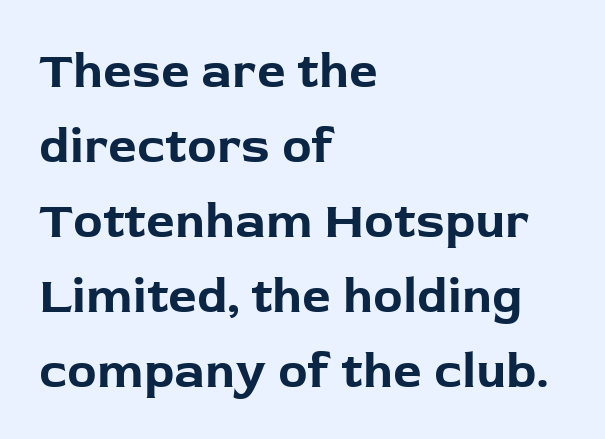
Plain, unruled lines of type. Horizontally, the lines are justified to the leading edge only. The letters sit at their default tracking, neither squeezed nor spread. The passage shown is typeset with a sans-serif family. You'd pick this weight for a headline — it's a proper bold. The passage shown is typed in a proportional face where columns would drift.
